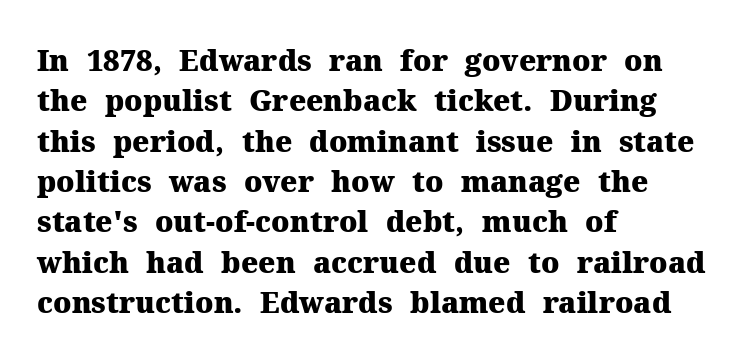
A typesetter would call this zero additional tracking. You can tell from the footed stems that serif type was used. Ordinary non-slanted type is in use. Decoration check: the copy has no underline. The passage is arranged the way most books set body copy — flush left.
